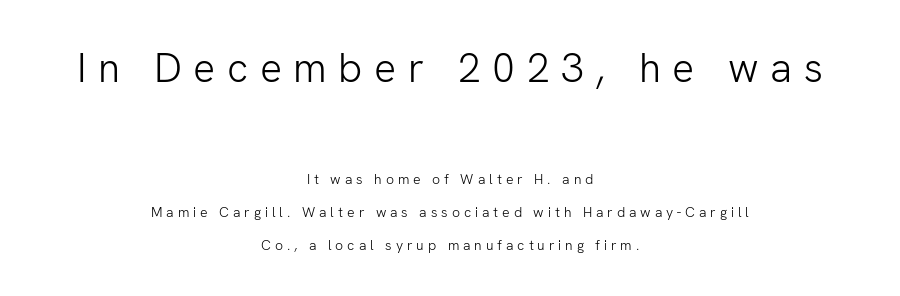
The rendering positions every line midway between the sides. Serif or sans? Sans — the stroke terminals are bare. The letters are spread apart with noticeably loose tracking. Is the lower block the larger one? No — the upper block carries the bigger type. The block of text is sparse from top to bottom, with ample space between rows.
